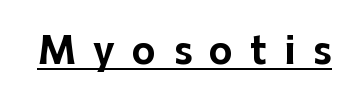
Q: Is the text bold? A: Yes.
Q: Is the text italic (slanted)? A: No, it is upright.
Q: Is the typeface a serif or a sans-serif typeface? A: Sans-serif.
Q: Is the text underlined? A: Yes.
Q: Is the spacing between letters normal or unusually wide? A: Unusually wide.
Q: Width (condensed, normal, or wide)? A: Normal.
Q: Stroke contrast? A: Low.
Q: x-height? A: Medium.
Q: Monospaced? A: No.
